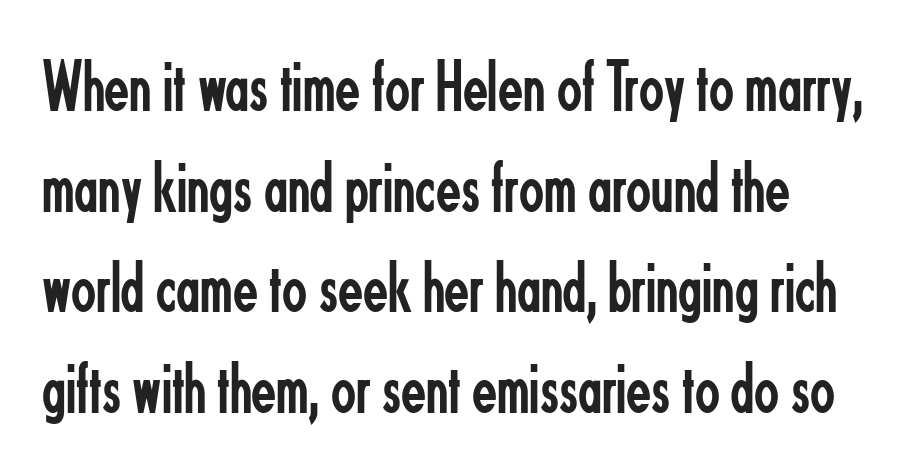
The image shows 73 px regular-weight, condensed sans-serif type, upright; set normal line spacing (1.38x), normal letter spacing, not underlined; low stroke contrast and a small x-height.
